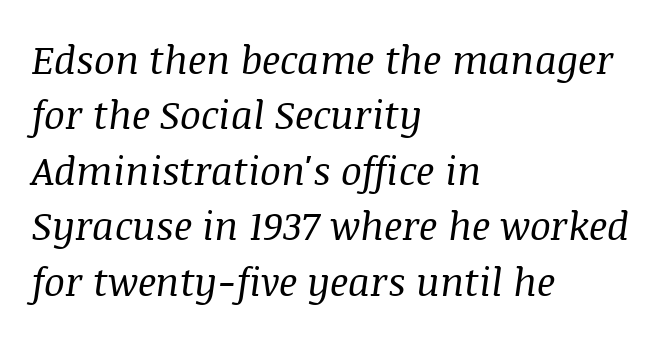
Proportional: the letters do not fall into vertical columns. The axis of the letterforms is tilted away from vertical. The lines sit at an ordinary, default distance from one another. A student would call this left alignment; a typographer would say flush left, rag right. Underline: absent. The gaps between neighbouring characters are ordinary and unremarkable.
